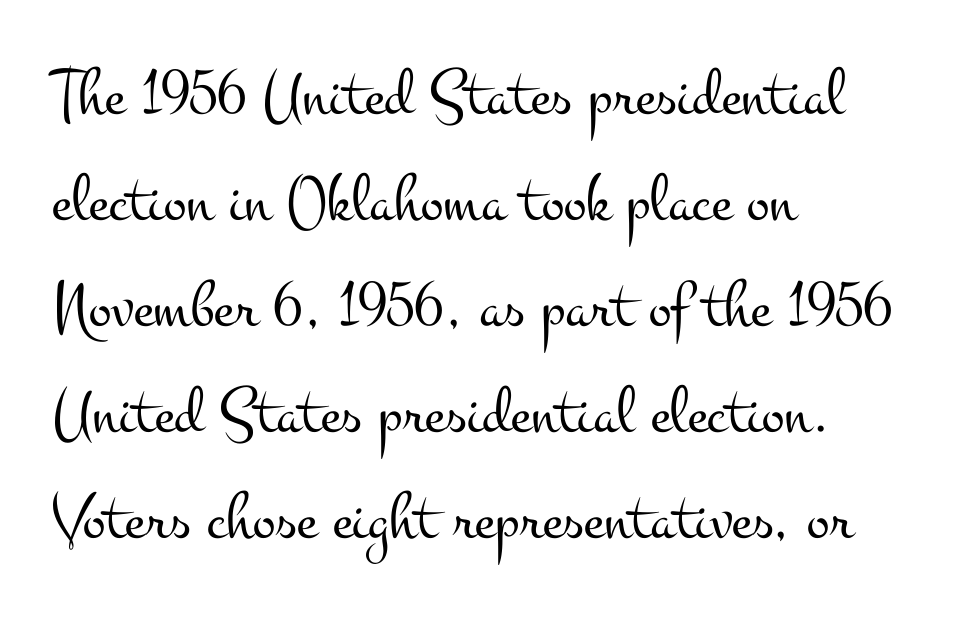
Q: Is the text bold? A: No.
Q: Is the text italic (slanted)? A: Yes.
Q: Is the typeface a serif or a sans-serif typeface? A: Serif.
Q: Is the text underlined? A: No.
Q: How is the paragraph aligned? A: Left-aligned.
Q: Is the spacing between letters normal or unusually wide? A: Normal.
Q: Is the spacing between lines tight, normal or loose? A: Normal.
Q: Width (condensed, normal, or wide)? A: Wide.
Q: Stroke contrast? A: Medium.
Q: x-height? A: Small.
Q: Monospaced? A: No.
